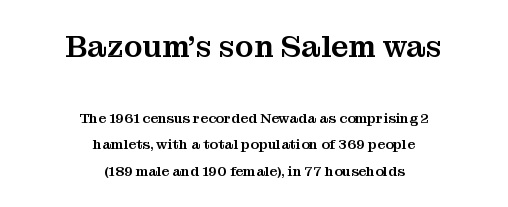
Q: Is the text italic (slanted)? A: No, it is upright.
Q: Is the typeface a serif or a sans-serif typeface? A: Serif.
Q: Is the text underlined? A: No.
Q: How is the paragraph aligned? A: Centered.
Q: Is the spacing between letters normal or unusually wide? A: Normal.
Q: Which block of text is set in a larger size, the first (top) or the second (bottom)? A: The first (top) one.
Q: Width (condensed, normal, or wide)? A: Normal.
Q: Stroke contrast? A: Medium.
Q: x-height? A: Medium.
Q: Monospaced? A: No.
